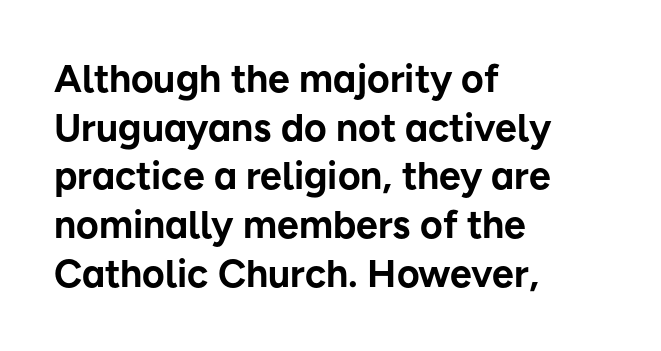
Q: Is the text bold? A: Yes.
Q: Is the text italic (slanted)? A: No, it is upright.
Q: Is the typeface a serif or a sans-serif typeface? A: Sans-serif.
Q: Is the text underlined? A: No.
Q: How is the paragraph aligned? A: Left-aligned.
Q: Is the spacing between letters normal or unusually wide? A: Normal.
Q: Is the spacing between lines tight, normal or loose? A: Normal.
Q: Width (condensed, normal, or wide)? A: Normal.
Q: Stroke contrast? A: Low.
Q: x-height? A: Medium.
Q: Monospaced? A: No.
